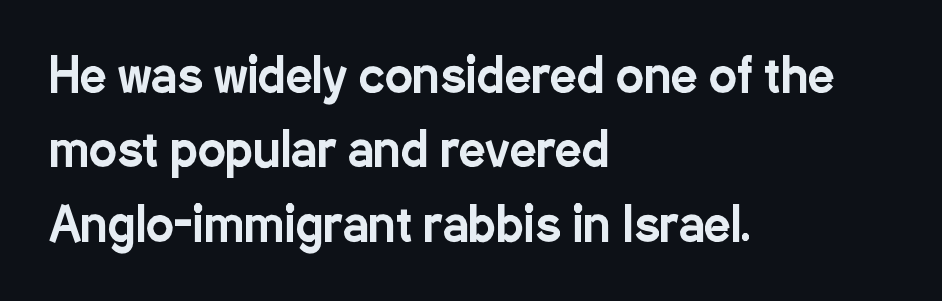
{"serif": "no", "italic": "no", "width": "condensed", "stroke_contrast": "low", "x_height": "medium", "monospaced": "no", "underline": "no", "align": "left", "line_spacing": "normal", "line_spacing_ratio": 1.58, "letter_spacing": "normal", "letter_spacing_em": 0.0, "glyph_px": 47}
